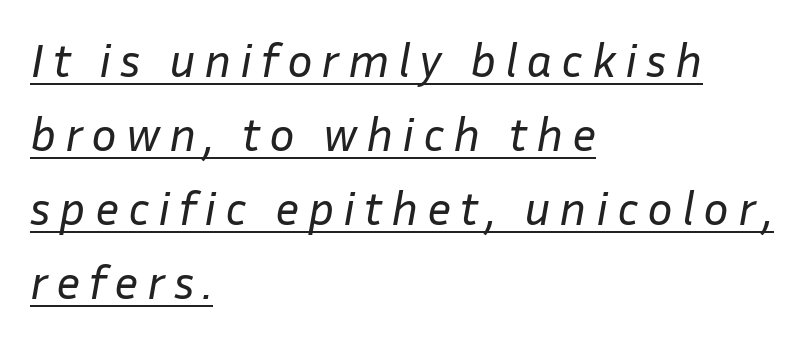
Q: Is the text bold? A: No.
Q: Is the text italic (slanted)? A: Yes, it leans right by about 10 degrees.
Q: Is the text underlined? A: Yes.
Q: How is the paragraph aligned? A: Left-aligned.
Q: Is the spacing between lines tight, normal or loose? A: Normal.
Q: Width (condensed, normal, or wide)? A: Normal.
Q: Stroke contrast? A: Low.
Q: x-height? A: Medium.
Q: Monospaced? A: No.
